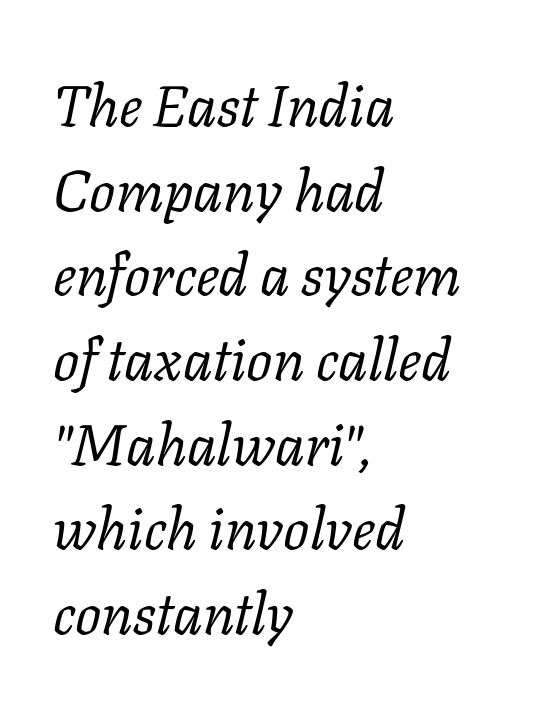
The image shows 58 px regular-weight serif type, italic (leaning right); set left-aligned, normal line spacing (1.46x), normal letter spacing, not underlined; low stroke contrast and a medium x-height.
